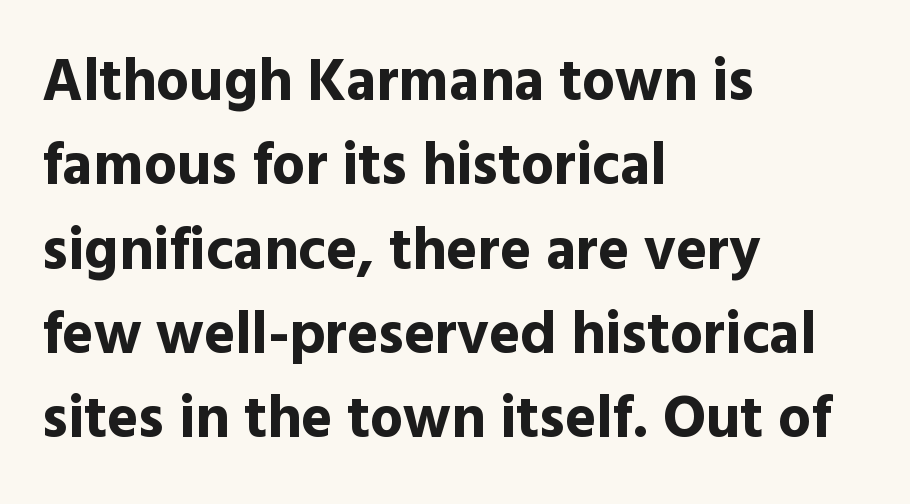
The image shows 59 px bold sans-serif type, upright; set left-aligned, normal line spacing (1.43x), normal letter spacing, not underlined; a medium x-height.
